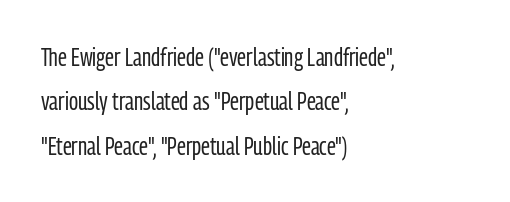
Q: Is the text bold? A: No.
Q: Is the text italic (slanted)? A: No, it is upright.
Q: Is the text underlined? A: No.
Q: How is the paragraph aligned? A: Left-aligned.
Q: Is the spacing between letters normal or unusually wide? A: Normal.
